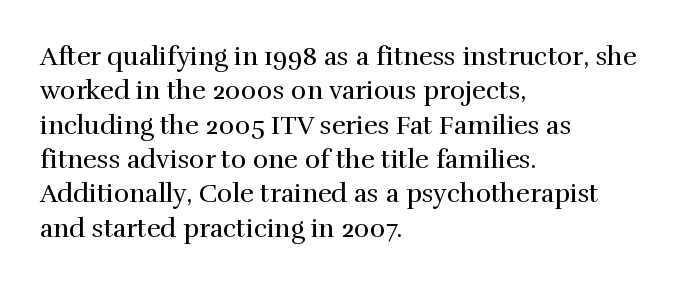
The image shows 26 px text type, upright; set left-aligned, normal line spacing (1.32x), normal letter spacing, not underlined.
